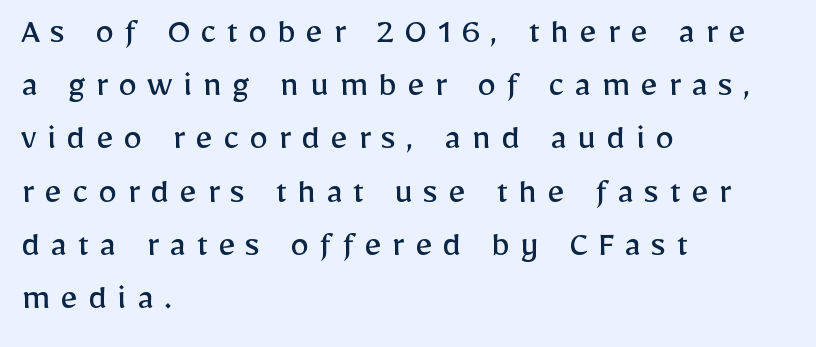
Q: Is the text bold? A: No.
Q: Is the text italic (slanted)? A: No, it is upright.
Q: Is the typeface a serif or a sans-serif typeface? A: Sans-serif.
Q: Is the text underlined? A: No.
Q: How is the paragraph aligned? A: Left-aligned.
Q: Is the spacing between letters normal or unusually wide? A: Unusually wide.
Q: Is the spacing between lines tight, normal or loose? A: Normal.
Q: Width (condensed, normal, or wide)? A: Normal.
Q: Stroke contrast? A: Low.
Q: x-height? A: Medium.
Q: Monospaced? A: No.
